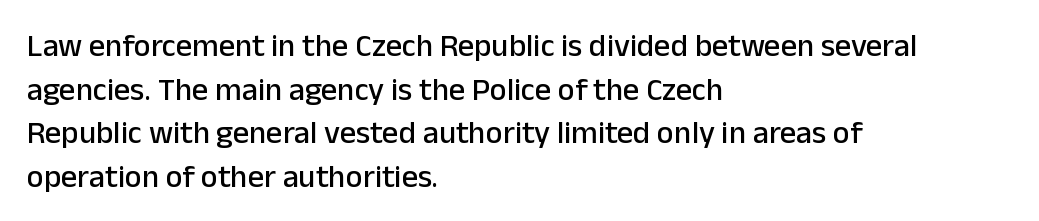
Q: Is the text italic (slanted)? A: No, it is upright.
Q: Is the typeface a serif or a sans-serif typeface? A: Sans-serif.
Q: Is the text underlined? A: No.
Q: How is the paragraph aligned? A: Left-aligned.
Q: Is the spacing between letters normal or unusually wide? A: Normal.
Q: Is the spacing between lines tight, normal or loose? A: Normal.
Q: Width (condensed, normal, or wide)? A: Normal.
Q: Stroke contrast? A: Low.
Q: x-height? A: Medium.
Q: Monospaced? A: No.
